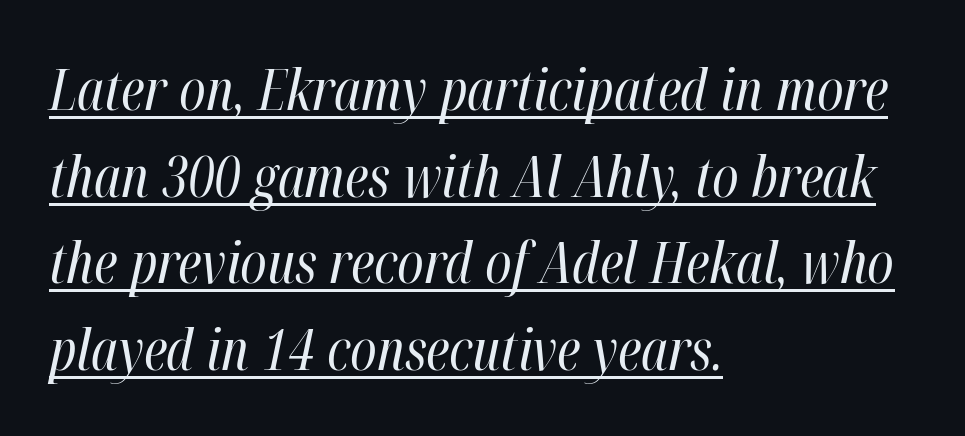
The image shows 57 px regular-weight, condensed type, italic (leaning right); set left-aligned, normal line spacing (1.52x), normal letter spacing, underlined; high stroke contrast and a medium x-height.
